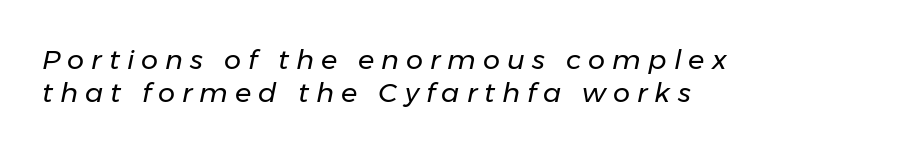
The image shows 27 px text type, italic (leaning right); set left-aligned, line spacing 1.22x, unusually wide letter spacing (+0.26 em), not underlined.
